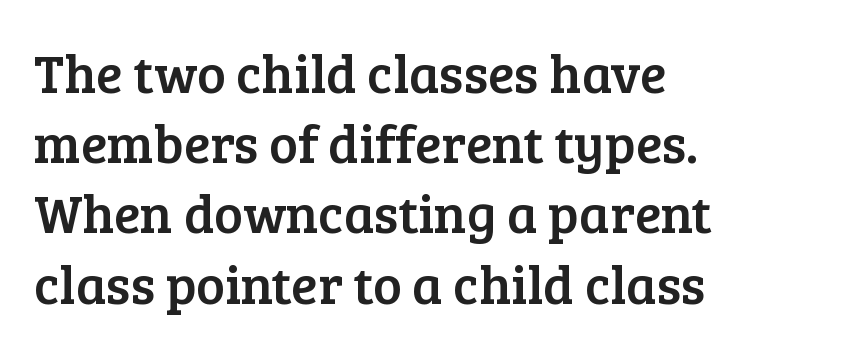
Q: Is the text italic (slanted)? A: No, it is upright.
Q: Is the typeface a serif or a sans-serif typeface? A: Serif.
Q: Is the text underlined? A: No.
Q: How is the paragraph aligned? A: Left-aligned.
Q: Is the spacing between letters normal or unusually wide? A: Normal.
Q: Is the spacing between lines tight, normal or loose? A: Normal.
Q: Width (condensed, normal, or wide)? A: Normal.
Q: Stroke contrast? A: Low.
Q: x-height? A: Medium.
Q: Monospaced? A: No.
